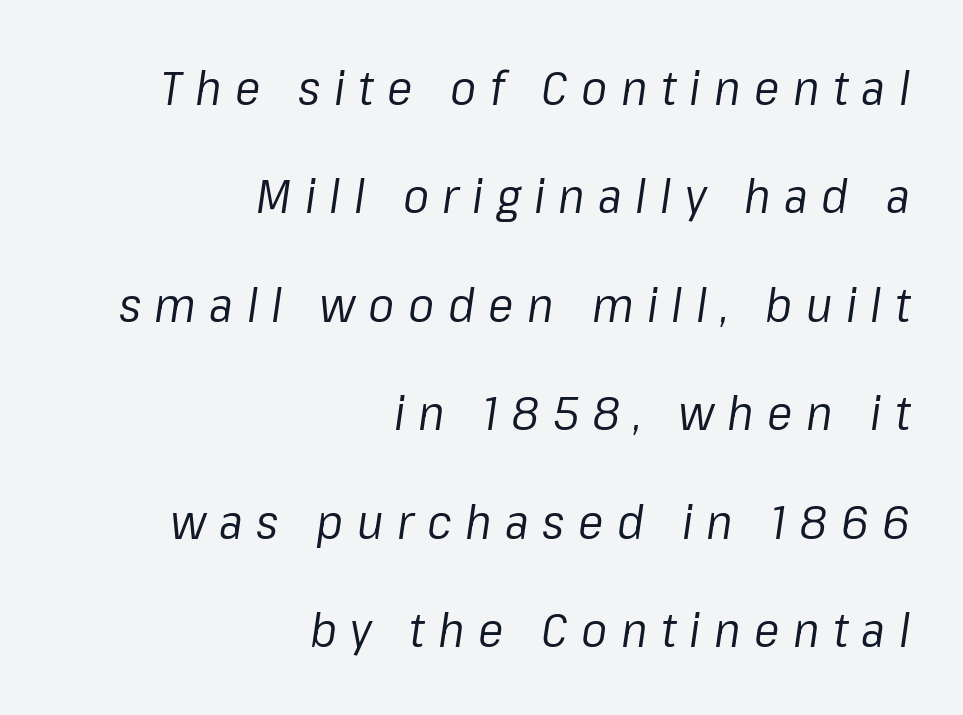
Q: Is the text bold? A: No.
Q: Is the text italic (slanted)? A: Yes, it leans right by about 8 degrees.
Q: Is the text underlined? A: No.
Q: How is the paragraph aligned? A: Right-aligned.
Q: Is the spacing between letters normal or unusually wide? A: Unusually wide.
Q: Is the spacing between lines tight, normal or loose? A: Loose.
Q: Width (condensed, normal, or wide)? A: Normal.
Q: Stroke contrast? A: Low.
Q: x-height? A: Medium.
Q: Monospaced? A: No.
